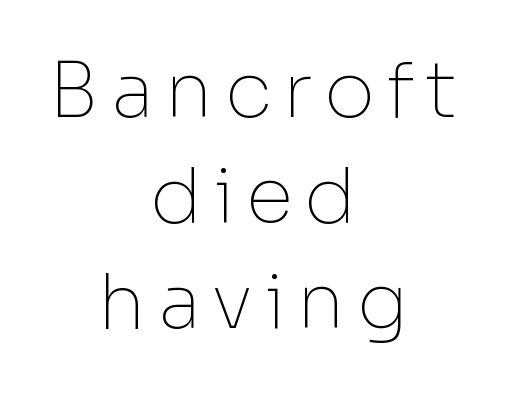
Where is the straight margin? There isn't one; the lines are centered. You could not count columns in this text — the font is proportionally spaced. The type sits square on the baseline with zero lean. Are there feet on the stems? There aren't — it's a sans.
